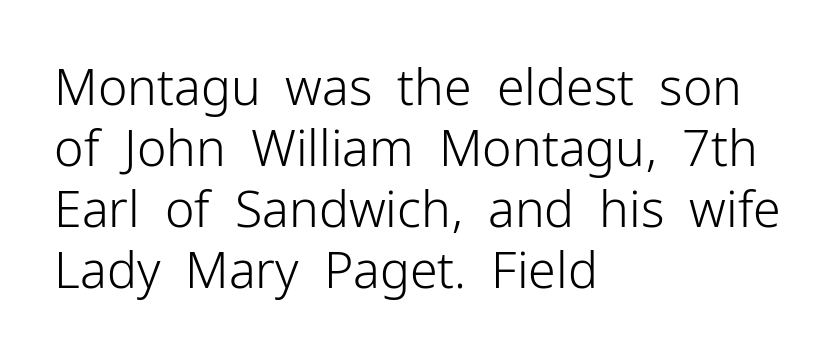
{"serif": "no", "italic": "no", "bold": "no", "weight": "light", "width": "normal", "stroke_contrast": "low", "x_height": "medium", "monospaced": "no", "underline": "no", "align": "left", "line_spacing_ratio": 1.22, "letter_spacing": "normal", "letter_spacing_em": 0.0, "glyph_px": 50}
